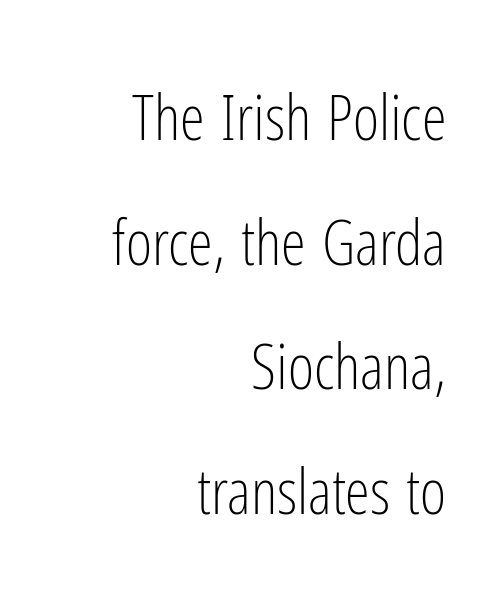
Q: Is the text bold? A: No.
Q: Is the text italic (slanted)? A: No, it is upright.
Q: Is the typeface a serif or a sans-serif typeface? A: Sans-serif.
Q: Is the text underlined? A: No.
Q: How is the paragraph aligned? A: Right-aligned.
Q: Is the spacing between letters normal or unusually wide? A: Normal.
Q: Is the spacing between lines tight, normal or loose? A: Loose.
Q: Width (condensed, normal, or wide)? A: Condensed.
Q: Stroke contrast? A: Low.
Q: x-height? A: Medium.
Q: Monospaced? A: No.
